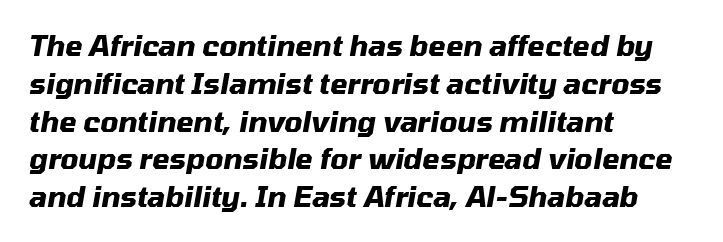
Q: Is the text bold? A: Yes.
Q: Is the text italic (slanted)? A: Yes, it leans right by about 10 degrees.
Q: Is the text underlined? A: No.
Q: How is the paragraph aligned? A: Left-aligned.
Q: Is the spacing between letters normal or unusually wide? A: Normal.
Q: Is the spacing between lines tight, normal or loose? A: Normal.
Q: Width (condensed, normal, or wide)? A: Normal.
Q: Stroke contrast? A: Medium.
Q: x-height? A: Medium.
Q: Monospaced? A: No.
